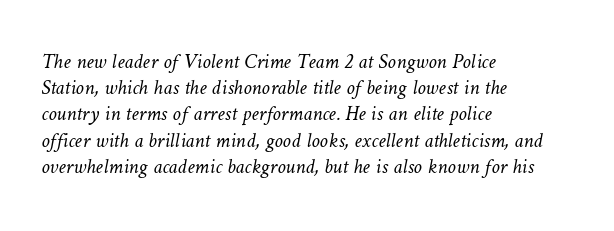
Q: Is the text bold? A: No.
Q: Is the text underlined? A: No.
Q: How is the paragraph aligned? A: Left-aligned.
Q: Is the spacing between letters normal or unusually wide? A: Normal.
Q: Is the spacing between lines tight, normal or loose? A: Normal.
